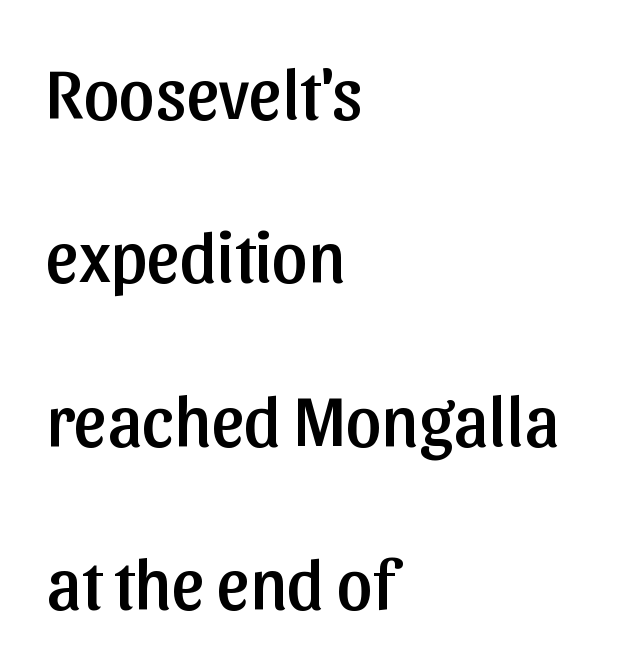
The paragraph has a hard left edge and a soft right edge. Varying glyph widths throughout — classic text-font behaviour. The letters stand straight up with perfectly vertical stems. Type style note: lacks serifs. Baseline-to-baseline distance is far greater than the letter height. Spacing between characters is what you'd get straight out of the box.
